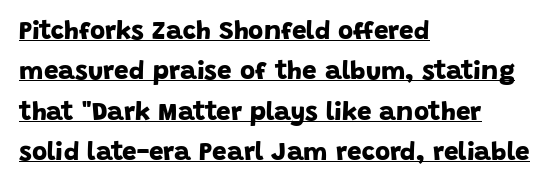
Reading down the column, the eye jumps a familiar distance to each next line. These characters rest on top of a visible drawn line. A typesetter would call this zero additional tracking. These words are printed bold, with thick strokes throughout.
